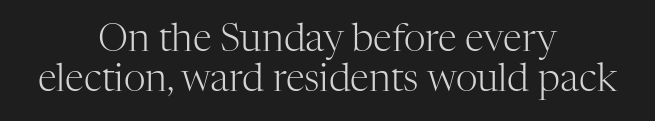
Q: Is the text bold? A: No.
Q: Is the text italic (slanted)? A: No, it is upright.
Q: Is the typeface a serif or a sans-serif typeface? A: Serif.
Q: Is the text underlined? A: No.
Q: How is the paragraph aligned? A: Centered.
Q: Is the spacing between letters normal or unusually wide? A: Normal.
Q: Is the spacing between lines tight, normal or loose? A: Tight.
Q: Width (condensed, normal, or wide)? A: Normal.
Q: Stroke contrast? A: High.
Q: x-height? A: Medium.
Q: Monospaced? A: No.
